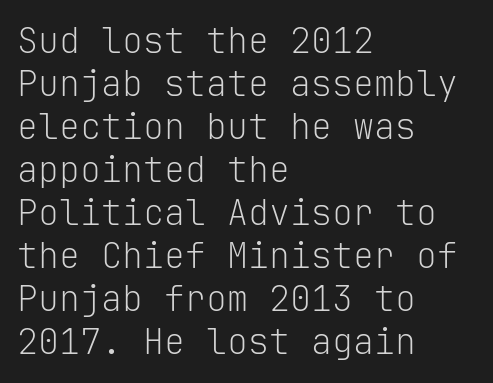
Q: Is the text bold? A: No.
Q: Is the text italic (slanted)? A: No, it is upright.
Q: Is the typeface a serif or a sans-serif typeface? A: Sans-serif.
Q: Is the text underlined? A: No.
Q: How is the paragraph aligned? A: Left-aligned.
Q: Is the spacing between letters normal or unusually wide? A: Normal.
Q: Width (condensed, normal, or wide)? A: Normal.
Q: Stroke contrast? A: Low.
Q: x-height? A: Medium.
Q: Monospaced? A: Yes.
